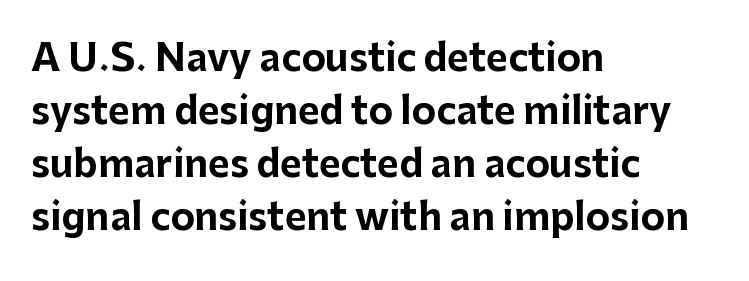
Q: Is the text bold? A: Yes.
Q: Is the text italic (slanted)? A: No, it is upright.
Q: Is the typeface a serif or a sans-serif typeface? A: Sans-serif.
Q: Is the text underlined? A: No.
Q: How is the paragraph aligned? A: Left-aligned.
Q: Is the spacing between letters normal or unusually wide? A: Normal.
Q: Is the spacing between lines tight, normal or loose? A: Normal.
Q: Width (condensed, normal, or wide)? A: Normal.
Q: Stroke contrast? A: Low.
Q: x-height? A: Medium.
Q: Monospaced? A: No.
